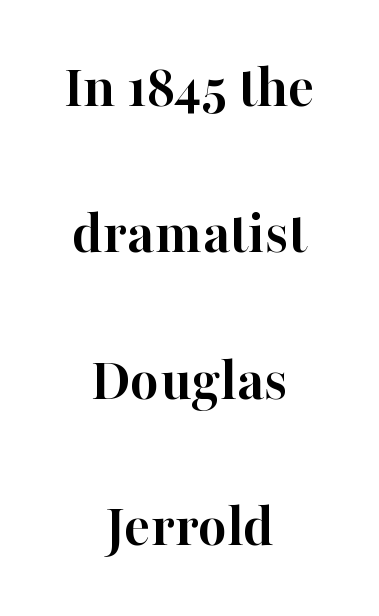
The image shows 62 px semibold serif type, upright; set centered, loose line spacing (2.36x), normal letter spacing, not underlined; high stroke contrast and a medium x-height.
